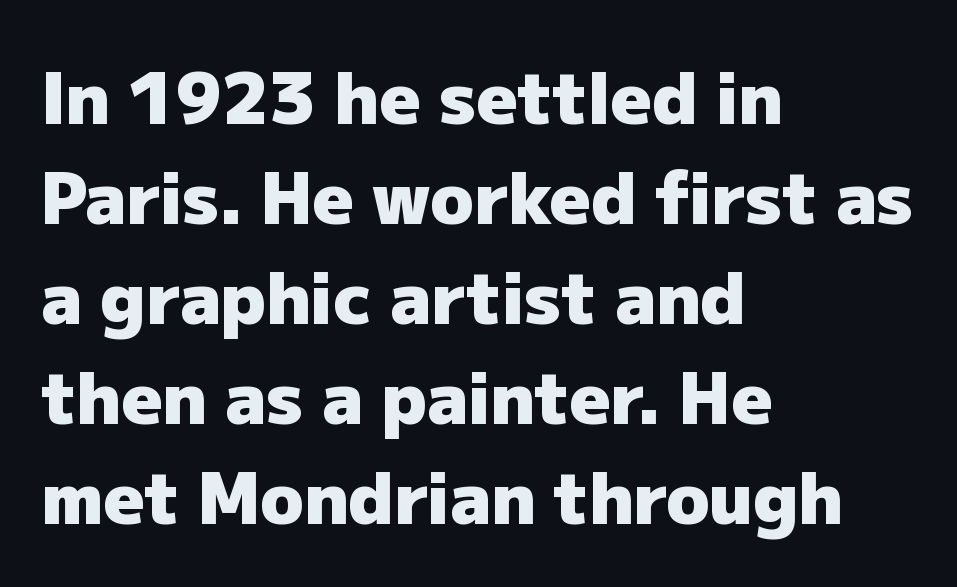
{"serif": "no", "italic": "no", "bold": "yes", "weight": "heavy", "width": "normal", "stroke_contrast": "low", "x_height": "medium", "monospaced": "no", "underline": "no", "align": "left", "line_spacing": "normal", "line_spacing_ratio": 1.41, "letter_spacing": "normal", "letter_spacing_em": 0.0, "glyph_px": 71}
